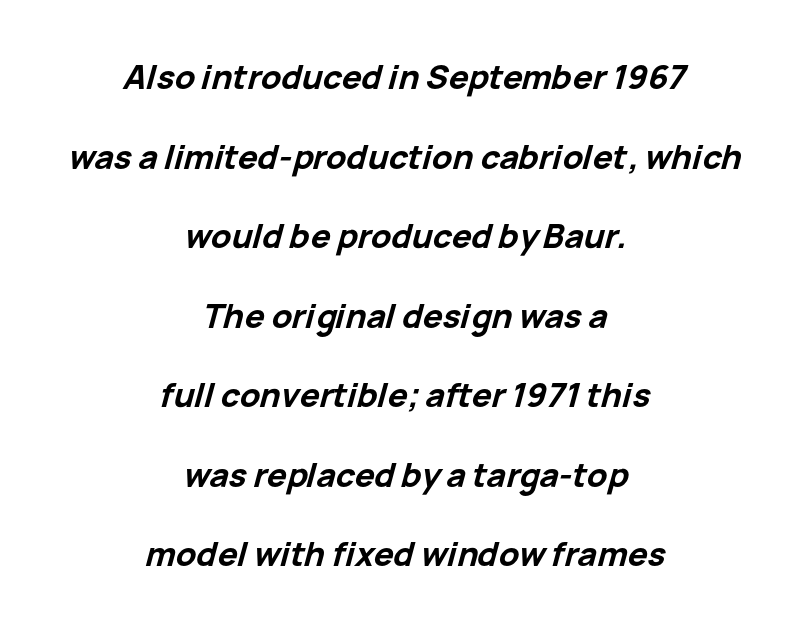
The type is set solid horizontally, with unmodified tracking. How would I describe the line gaps? Wide and relaxed. Designer's note — italics engaged. Any mark beneath the type? The region is blank. Spacing verdict: proportional, widths tailored to each character. Typesetter's note: full bold, strokes at maximum text heaviness.
